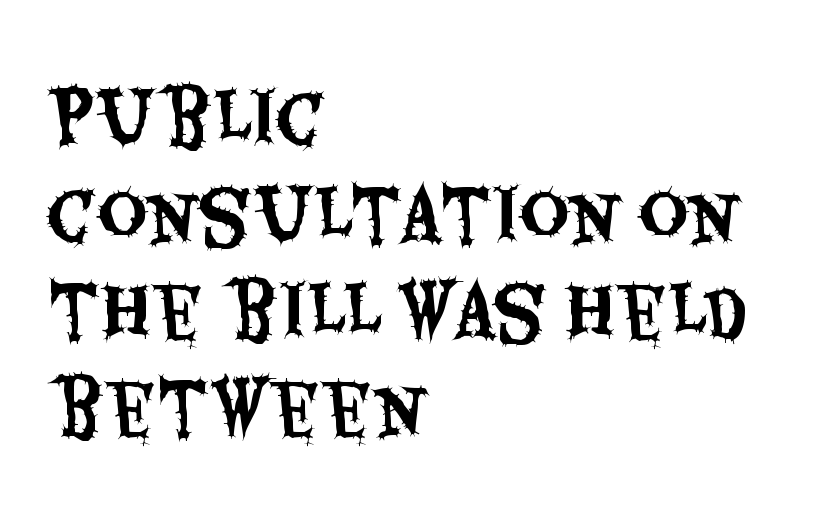
Descenders are the only things crossing below the line. Type style note: lacks serifs. Posture: vertical. The line texture is even and compact thanks to regular tracking. You could not count columns in this text — the font is proportionally spaced.
